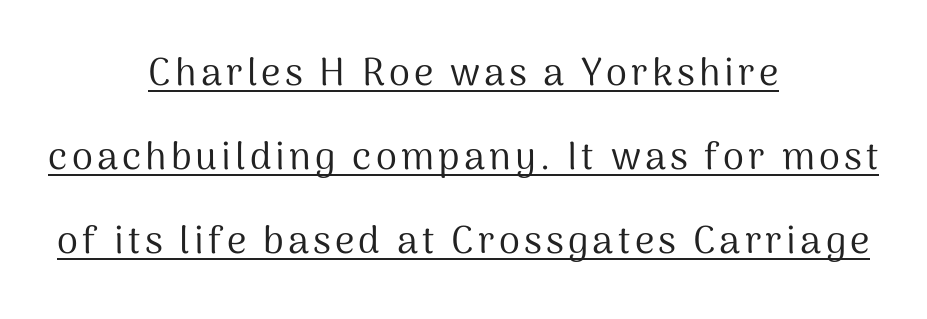
The image shows 38 px regular-weight sans-serif type, upright; set centered, loose line spacing (2.21x), underlined; medium stroke contrast and a medium x-height.
